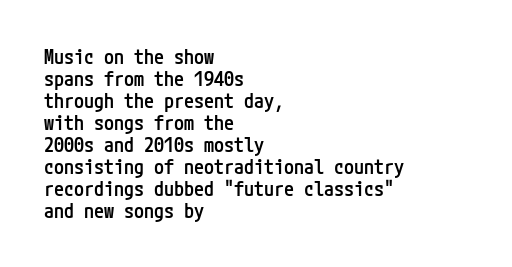
Q: Is the text bold? A: Semi-bold.
Q: Is the text italic (slanted)? A: No, it is upright.
Q: Is the text underlined? A: No.
Q: How is the paragraph aligned? A: Left-aligned.
Q: Is the spacing between letters normal or unusually wide? A: Normal.
Q: Is the spacing between lines tight, normal or loose? A: Tight.
